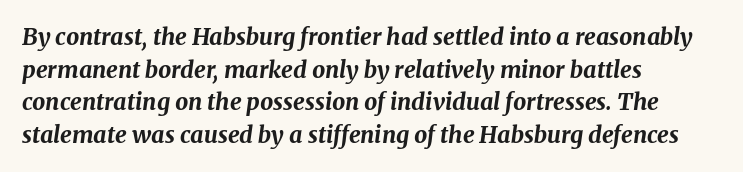
The image shows 23 px bold type, italic (leaning right); set left-aligned, normal line spacing (1.42x), normal letter spacing, not underlined.
